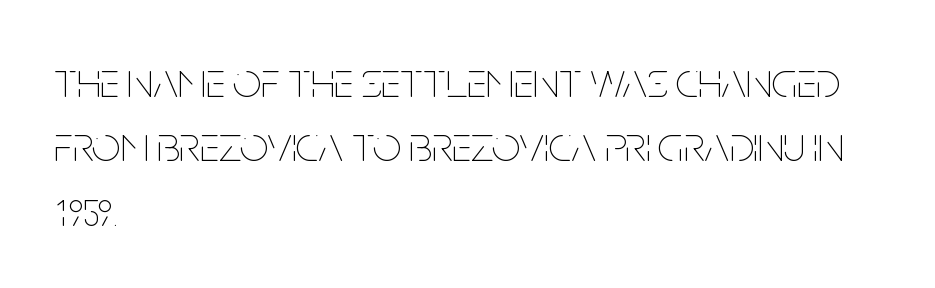
The image shows 50 px thin, condensed type, upright; set left-aligned, normal line spacing (1.29x), normal letter spacing, not underlined; low stroke contrast and a large x-height.
